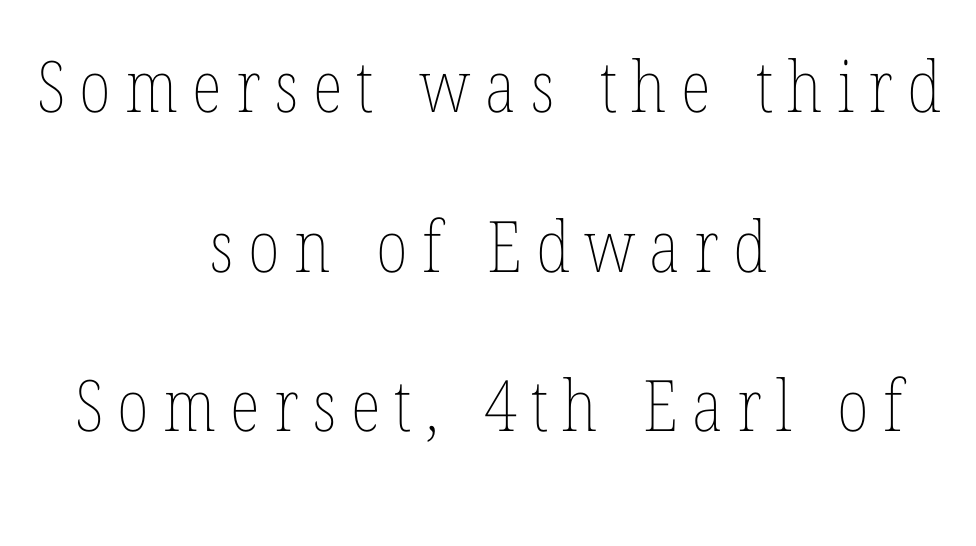
The image shows 71 px thin, condensed type, upright; set centered, loose line spacing (2.25x), unusually wide letter spacing (+0.2 em), not underlined; low stroke contrast and a medium x-height.
